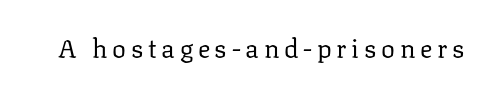
{"italic": "no", "bold": "no", "underline": "no", "glyph_px": 26}
